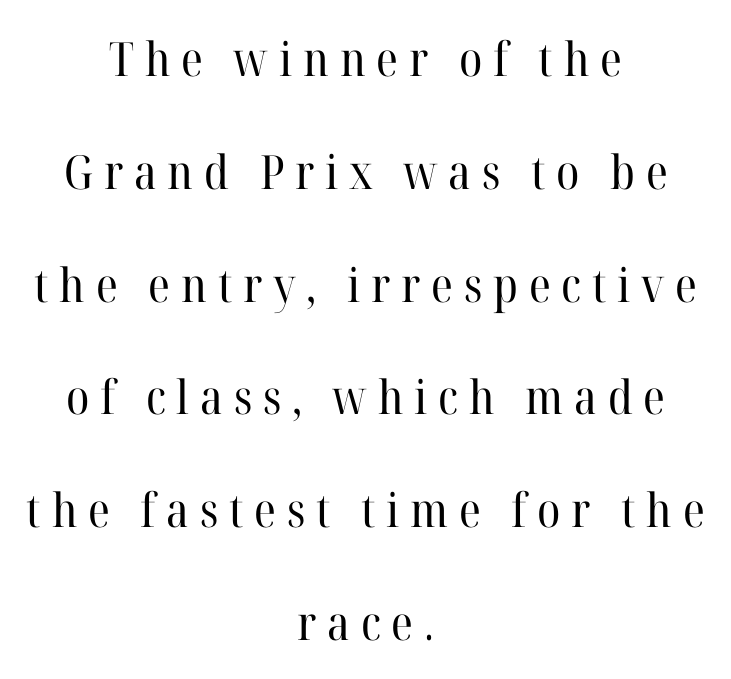
Do the characters align in a grid? No, the font is proportional. The horizontal fit of the characters is loose and conspicuously gappy. No letter is thick-stroked: the sample isn't bold. Type style note: has serifs.
